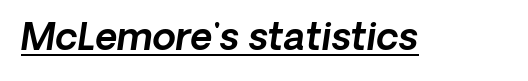
The image shows 38 px sans-serif type; set normal letter spacing, underlined; a medium x-height.
